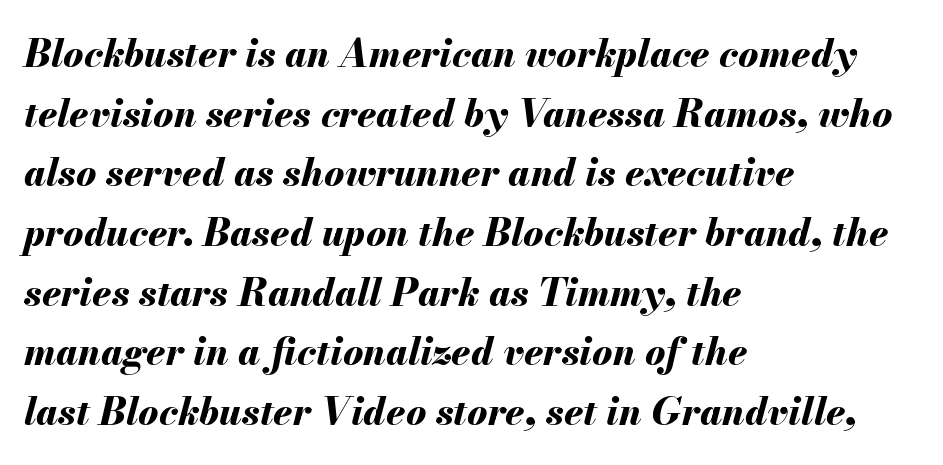
The image shows 38 px bold type, italic (leaning right); set left-aligned, normal line spacing (1.57x), normal letter spacing, not underlined; medium stroke contrast and a small x-height.
